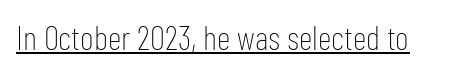
Q: Is the text bold? A: No.
Q: Is the text italic (slanted)? A: No, it is upright.
Q: Is the typeface a serif or a sans-serif typeface? A: Sans-serif.
Q: Is the text underlined? A: Yes.
Q: Is the spacing between letters normal or unusually wide? A: Normal.
Q: Width (condensed, normal, or wide)? A: Condensed.
Q: Stroke contrast? A: Low.
Q: x-height? A: Medium.
Q: Monospaced? A: No.
